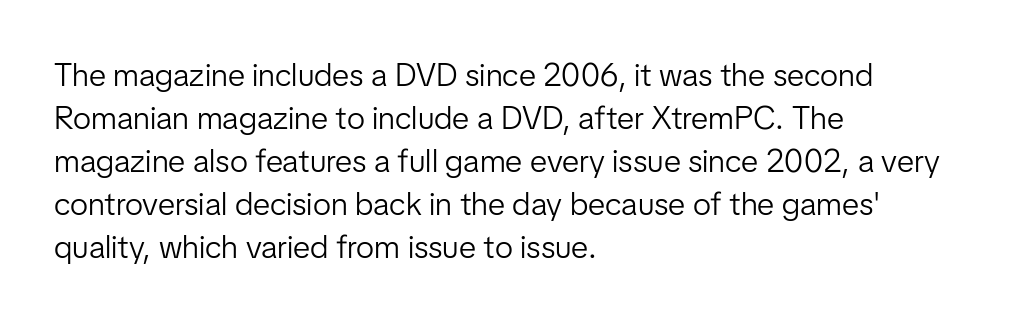
Q: Is the text bold? A: No.
Q: Is the text italic (slanted)? A: No, it is upright.
Q: Is the typeface a serif or a sans-serif typeface? A: Sans-serif.
Q: Is the text underlined? A: No.
Q: How is the paragraph aligned? A: Left-aligned.
Q: Is the spacing between letters normal or unusually wide? A: Normal.
Q: Is the spacing between lines tight, normal or loose? A: Normal.
Q: Width (condensed, normal, or wide)? A: Normal.
Q: Stroke contrast? A: Low.
Q: x-height? A: Medium.
Q: Monospaced? A: No.
